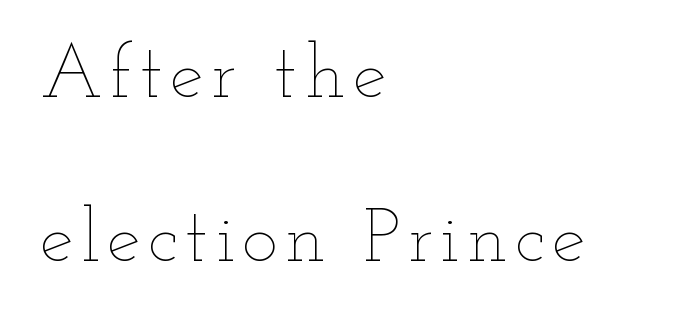
No italicization has been applied; the sample stays upright. The passage shown is not bold in any degree. Any mark beneath the type? The region is blank. Loosely led — the rows are spread out.
